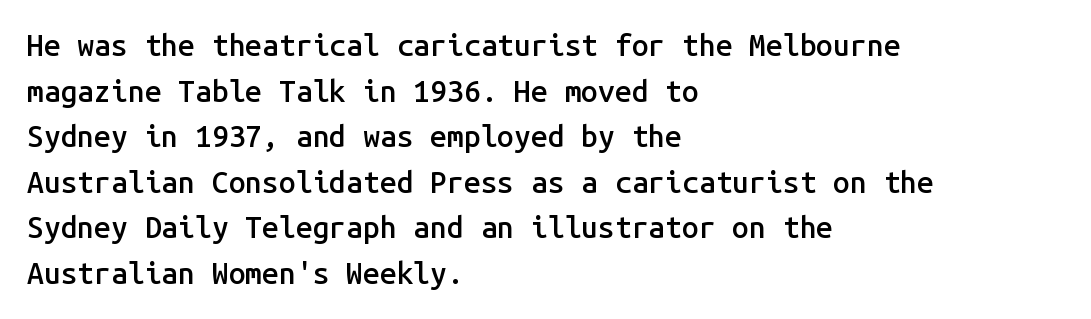
{"serif": "no", "italic": "no", "bold": "semi", "weight": "semibold", "width": "normal", "stroke_contrast": "low", "x_height": "medium", "monospaced": "yes", "underline": "no", "align": "left", "line_spacing": "normal", "line_spacing_ratio": 1.52, "letter_spacing": "normal", "letter_spacing_em": 0.0, "glyph_px": 30}
